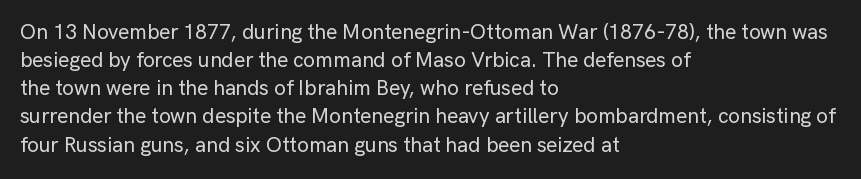
{"italic": "no", "underline": "no", "align": "left", "line_spacing": "normal", "line_spacing_ratio": 1.34, "letter_spacing": "normal", "letter_spacing_em": 0.0, "glyph_px": 21}
